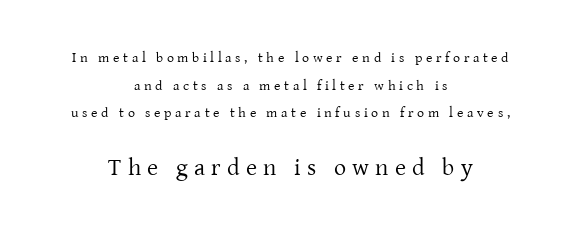
Regarding leading, the lines here are spaced well apart. Italic? Not at all — the glyphs are vertical. The following chunk of copy outweighs the initial chunk in type size. Is the letter spacing exaggerated? Yes — the characters are pushed far apart. Anything drawn beneath the words? Only blank space.
